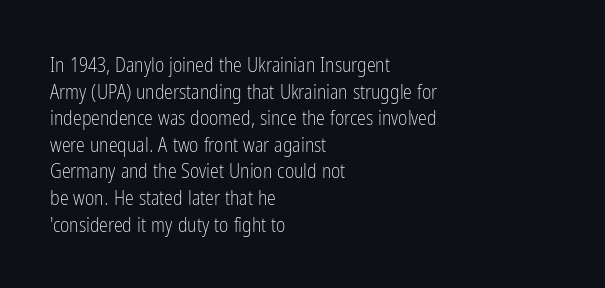
The image shows 20 px text type, upright; set left-aligned, normal line spacing (1.33x), normal letter spacing, not underlined.
